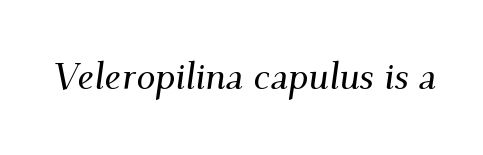
The image shows 38 px serif type, italic (leaning right); set normal letter spacing, not underlined; medium stroke contrast and a small x-height.
